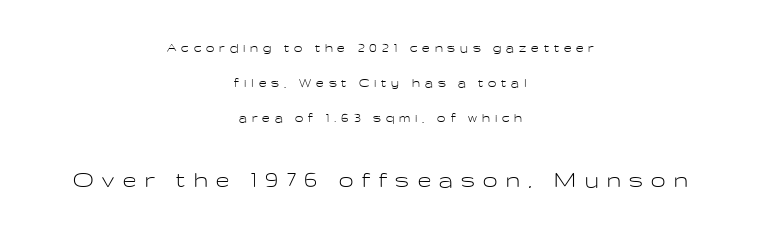
Q: Is the text bold? A: No.
Q: Is the text italic (slanted)? A: No, it is upright.
Q: Is the text underlined? A: No.
Q: How is the paragraph aligned? A: Centered.
Q: Is the spacing between letters normal or unusually wide? A: Unusually wide.
Q: Is the spacing between lines tight, normal or loose? A: Loose.
Q: Which block of text is set in a larger size, the first (top) or the second (bottom)? A: The second (bottom) one.
